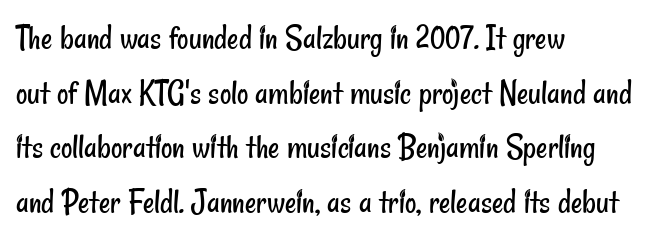
All the whitespace from short lines collects on the right. The line texture is even and compact thanks to regular tracking. Spacing verdict: proportional, widths tailored to each character. Type without underlining. Evenly set lines give the paragraph a standard silhouette.
